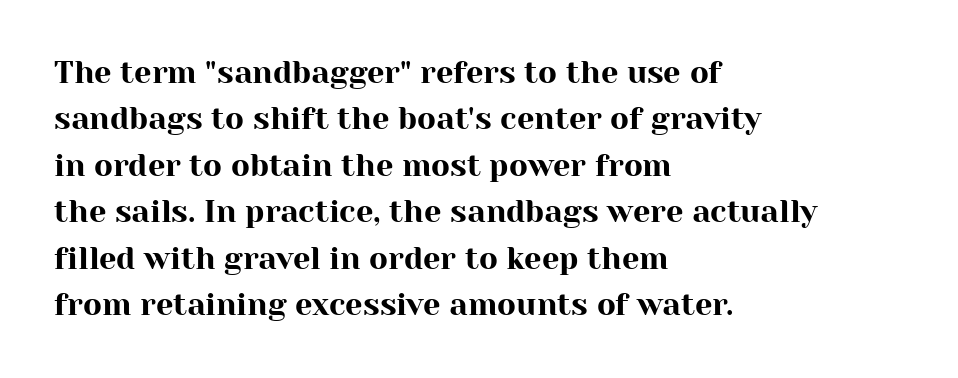
{"serif": "yes", "italic": "no", "width": "normal", "stroke_contrast": "high", "x_height": "medium", "monospaced": "no", "underline": "no", "align": "left", "line_spacing": "normal", "line_spacing_ratio": 1.5, "letter_spacing": "normal", "letter_spacing_em": 0.0, "glyph_px": 31}
